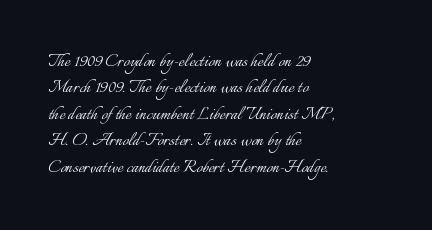
Underlining? Definitely not there. Heaviness? Minimal to ordinary, like unemphasized prose. Short note: letters normally spaced. Where is the straight margin? On the left.
